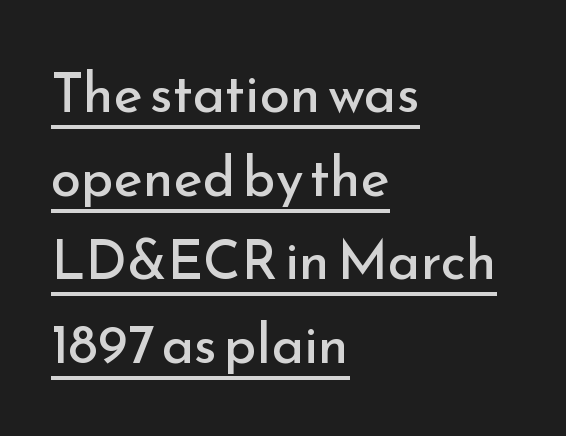
{"serif": "no", "italic": "no", "bold": "no", "weight": "regular", "width": "normal", "stroke_contrast": "low", "x_height": "small", "monospaced": "no", "underline": "yes", "align": "left", "line_spacing": "normal", "line_spacing_ratio": 1.52, "letter_spacing": "normal", "letter_spacing_em": 0.0, "glyph_px": 55}
